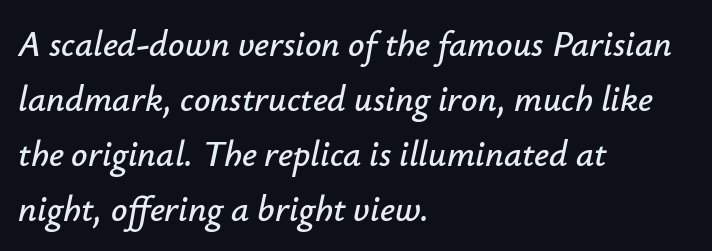
The image shows 36 px text type, italic (leaning right); set left-aligned, normal line spacing (1.53x), normal letter spacing, not underlined; low stroke contrast and a small x-height.
